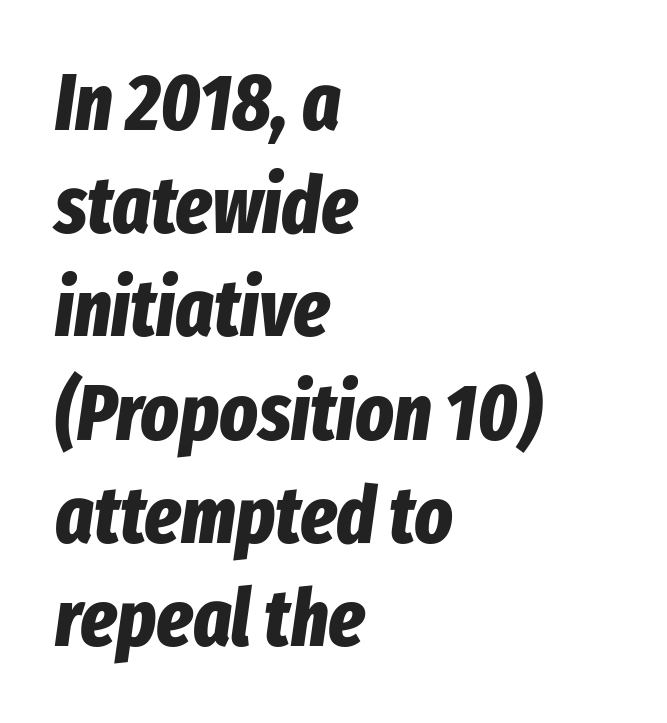
Check the space under the baseline: it is left empty. Quick note: interline space is typical. The passage is arranged the way most books set body copy — flush left. Italic? Definitely — the glyphs are oblique.
